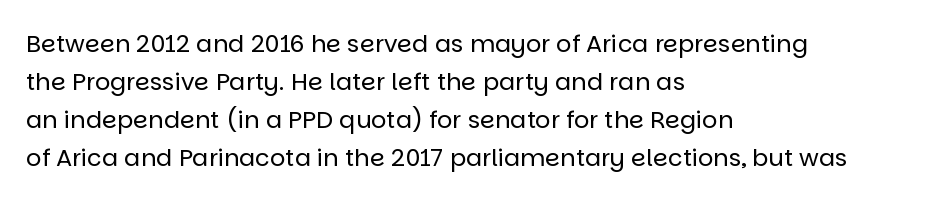
The image shows 24 px text type, upright; set left-aligned, normal line spacing (1.59x), normal letter spacing, not underlined.
